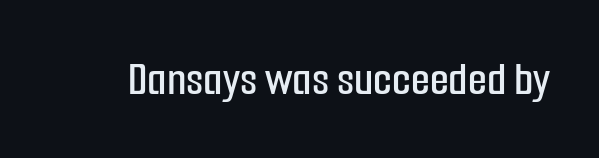
{"serif": "no", "italic": "no", "width": "condensed", "stroke_contrast": "low", "x_height": "medium", "monospaced": "no", "underline": "no", "letter_spacing": "normal", "letter_spacing_em": 0.0, "glyph_px": 49}
